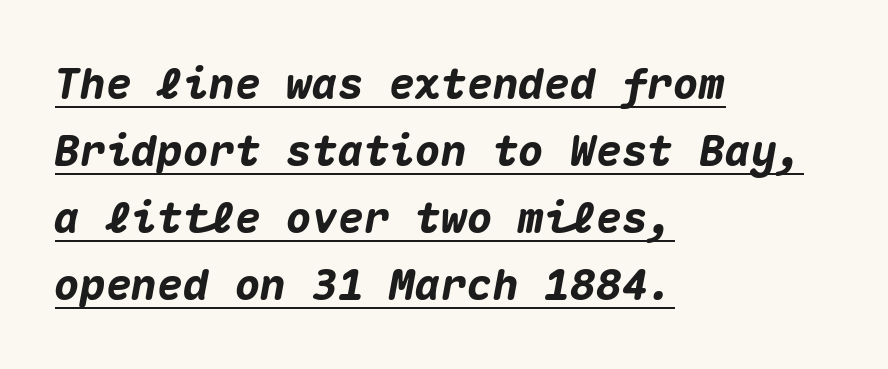
Q: Is the text bold? A: Yes.
Q: Is the text italic (slanted)? A: Yes, it leans right by about 10 degrees.
Q: Is the text underlined? A: Yes.
Q: How is the paragraph aligned? A: Left-aligned.
Q: Is the spacing between letters normal or unusually wide? A: Normal.
Q: Is the spacing between lines tight, normal or loose? A: Normal.
Q: Width (condensed, normal, or wide)? A: Normal.
Q: Stroke contrast? A: Medium.
Q: x-height? A: Medium.
Q: Monospaced? A: Yes.
